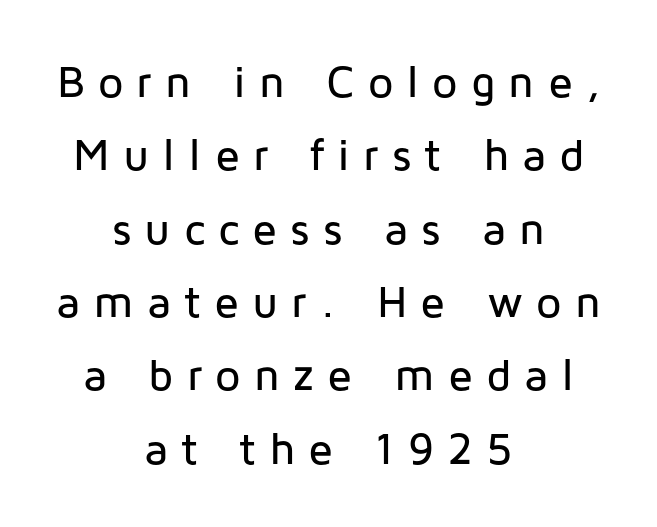
{"serif": "no", "italic": "no", "width": "normal", "stroke_contrast": "low", "x_height": "medium", "monospaced": "no", "underline": "no", "align": "center", "line_spacing": "normal", "line_spacing_ratio": 1.63, "letter_spacing": "wide", "letter_spacing_em": 0.29, "glyph_px": 45}
